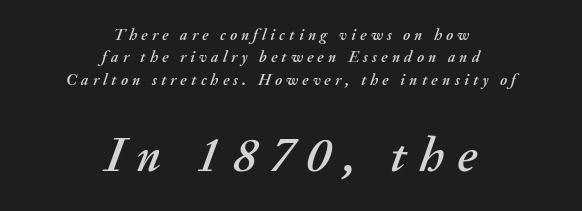
Q: Is the text italic (slanted)? A: Yes, it leans right by about 20 degrees.
Q: Is the text underlined? A: No.
Q: How is the paragraph aligned? A: Centered.
Q: Is the spacing between letters normal or unusually wide? A: Unusually wide.
Q: Is the spacing between lines tight, normal or loose? A: Normal.
Q: Which block of text is set in a larger size, the first (top) or the second (bottom)? A: The second (bottom) one.
Q: Width (condensed, normal, or wide)? A: Normal.
Q: Stroke contrast? A: Medium.
Q: x-height? A: Small.
Q: Monospaced? A: No.
